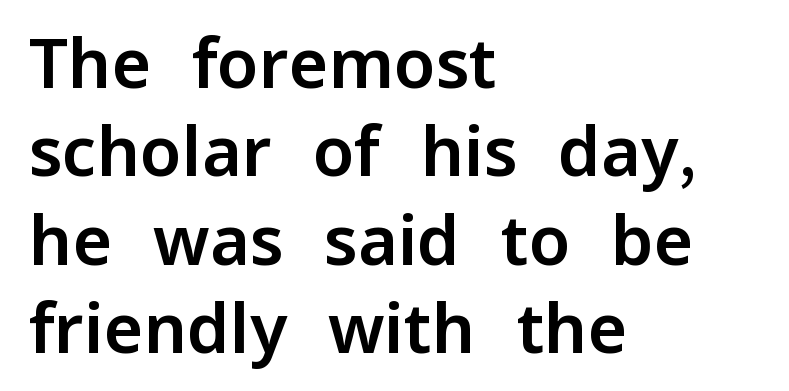
{"serif": "no", "italic": "no", "width": "normal", "stroke_contrast": "low", "x_height": "medium", "monospaced": "no", "underline": "no", "align": "left", "line_spacing": "normal", "line_spacing_ratio": 1.3, "letter_spacing": "normal", "letter_spacing_em": 0.0, "glyph_px": 68}
